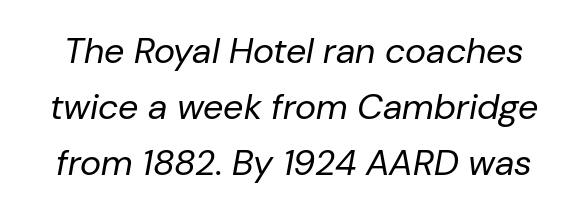
The passage shown is not underscored anywhere. These lines sit exactly where default settings would place them. Is this a fixed-width face? No — the glyphs have proportional, varying widths. Think standard paragraph weight, or any step lighter than that. Looking at the ascenders, they clearly lean. Short note: letters normally spaced.
